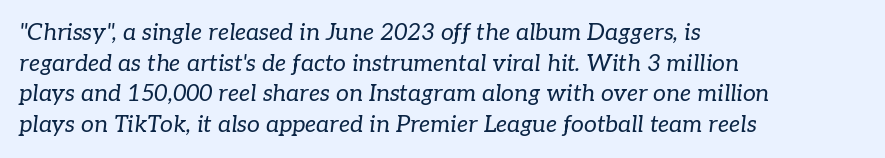
The image shows 23 px text type, italic (leaning right); set left-aligned, normal line spacing (1.33x), normal letter spacing, not underlined.
